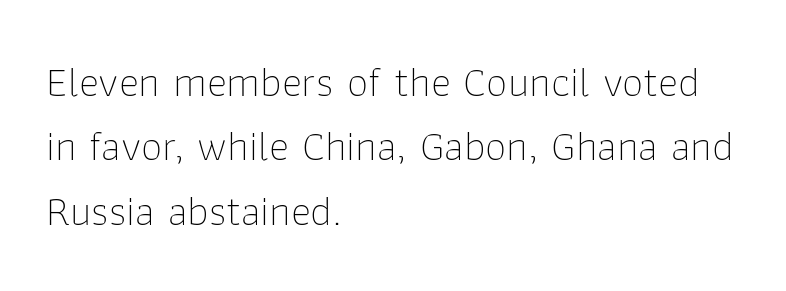
{"serif": "no", "italic": "no", "bold": "no", "weight": "thin", "width": "normal", "stroke_contrast": "low", "x_height": "medium", "monospaced": "no", "underline": "no", "align": "left", "line_spacing": "normal", "line_spacing_ratio": 1.5, "letter_spacing": "normal", "letter_spacing_em": 0.0, "glyph_px": 43}
